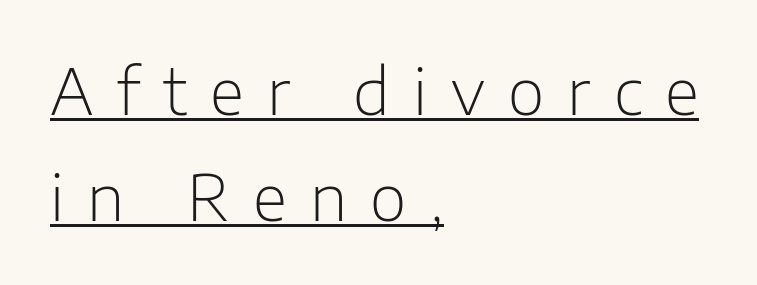
{"serif": "no", "italic": "no", "bold": "no", "weight": "light", "width": "normal", "stroke_contrast": "low", "x_height": "medium", "monospaced": "no", "underline": "yes", "align": "left", "line_spacing": "normal", "line_spacing_ratio": 1.68, "letter_spacing": "wide", "letter_spacing_em": 0.37, "glyph_px": 63}
